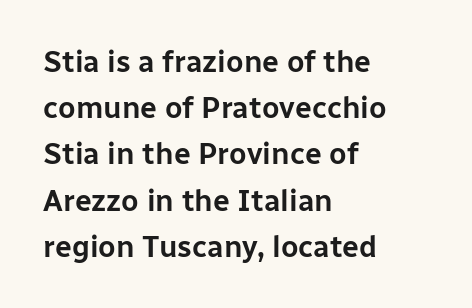
Q: Is the text italic (slanted)? A: No, it is upright.
Q: Is the typeface a serif or a sans-serif typeface? A: Sans-serif.
Q: Is the text underlined? A: No.
Q: How is the paragraph aligned? A: Left-aligned.
Q: Is the spacing between letters normal or unusually wide? A: Normal.
Q: Is the spacing between lines tight, normal or loose? A: Normal.
Q: Width (condensed, normal, or wide)? A: Normal.
Q: Stroke contrast? A: Low.
Q: x-height? A: Medium.
Q: Monospaced? A: No.
